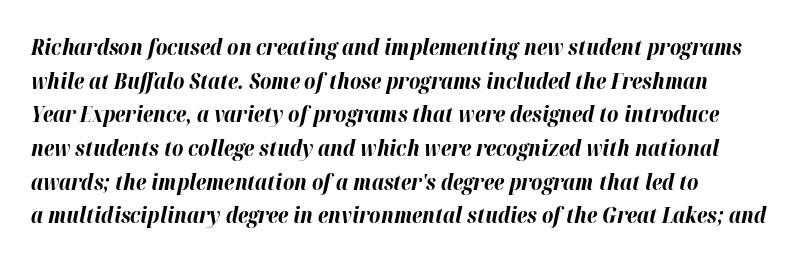
The line texture is even and compact thanks to regular tracking. The vertical gap from one line to the next is medium. The typography opts for an oblique posture over an upright one. Plain, unruled lines of type. Is the type bold? Yes — the strokes are clearly thick and heavy.
